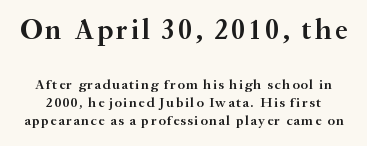
Q: Is the text bold? A: Semi-bold.
Q: Is the text italic (slanted)? A: No, it is upright.
Q: Is the typeface a serif or a sans-serif typeface? A: Serif.
Q: Is the text underlined? A: No.
Q: Is the spacing between lines tight, normal or loose? A: Normal.
Q: Which block of text is set in a larger size, the first (top) or the second (bottom)? A: The first (top) one.
Q: Width (condensed, normal, or wide)? A: Normal.
Q: Stroke contrast? A: Medium.
Q: x-height? A: Small.
Q: Monospaced? A: No.
